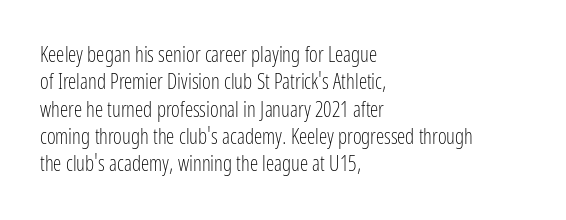
{"italic": "no", "bold": "no", "underline": "no", "align": "left", "line_spacing": "normal", "line_spacing_ratio": 1.3, "letter_spacing": "normal", "letter_spacing_em": 0.0, "glyph_px": 21}
